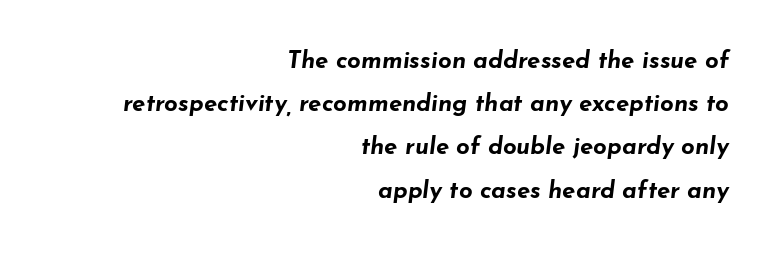
The image shows 24 px bold type, italic (leaning right); set right-aligned, line spacing 1.8x, normal letter spacing, not underlined.
